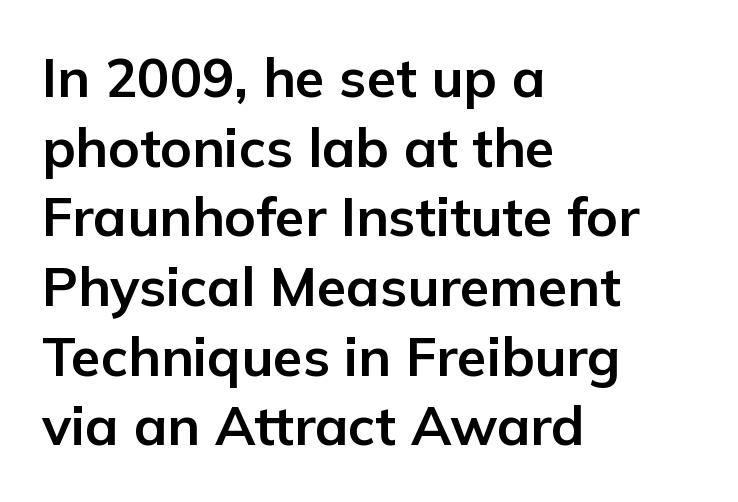
The image shows 54 px bold sans-serif type, upright; set left-aligned, normal line spacing (1.29x), normal letter spacing, not underlined; low stroke contrast and a medium x-height.
